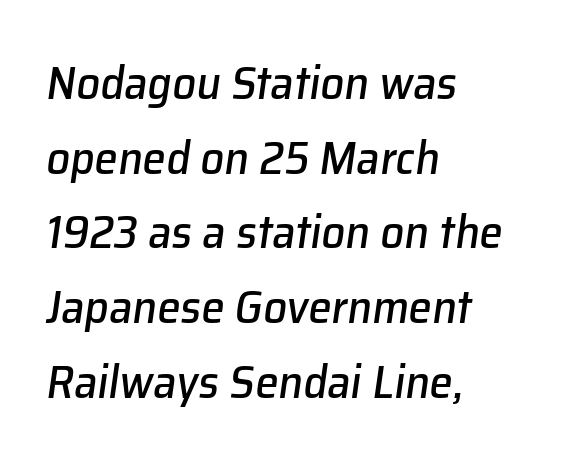
The image shows 47 px text type, italic (leaning right); set left-aligned, normal line spacing (1.59x), normal letter spacing, not underlined; low stroke contrast and a medium x-height.
